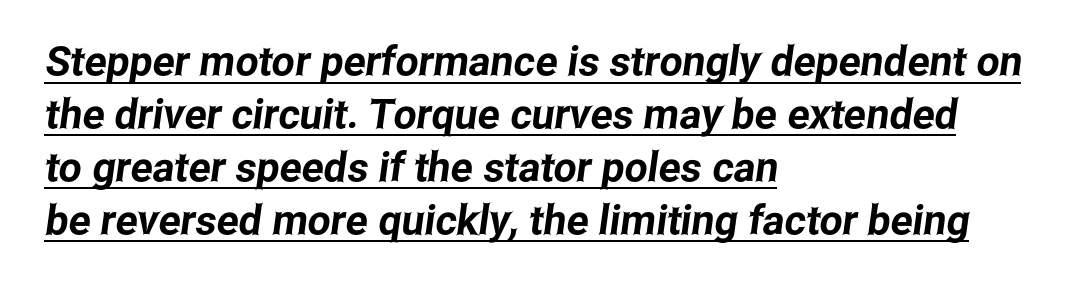
Q: Is the typeface a serif or a sans-serif typeface? A: Sans-serif.
Q: Is the text underlined? A: Yes.
Q: How is the paragraph aligned? A: Left-aligned.
Q: Is the spacing between letters normal or unusually wide? A: Normal.
Q: Is the spacing between lines tight, normal or loose? A: Normal.
Q: Width (condensed, normal, or wide)? A: Condensed.
Q: Stroke contrast? A: Low.
Q: x-height? A: Medium.
Q: Monospaced? A: No.
